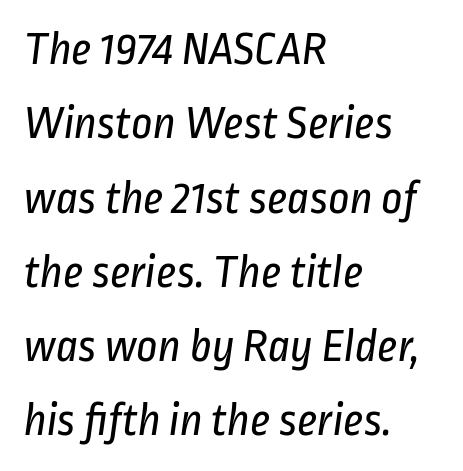
Q: Is the text bold? A: No.
Q: Is the typeface a serif or a sans-serif typeface? A: Sans-serif.
Q: Is the text underlined? A: No.
Q: How is the paragraph aligned? A: Left-aligned.
Q: Is the spacing between letters normal or unusually wide? A: Normal.
Q: Is the spacing between lines tight, normal or loose? A: Normal.
Q: Width (condensed, normal, or wide)? A: Condensed.
Q: Stroke contrast? A: Low.
Q: x-height? A: Medium.
Q: Monospaced? A: No.
